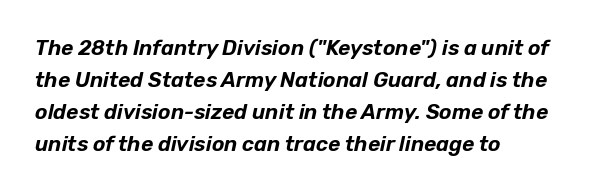
Q: Is the text italic (slanted)? A: Yes, it leans right by about 12 degrees.
Q: Is the text underlined? A: No.
Q: How is the paragraph aligned? A: Left-aligned.
Q: Is the spacing between letters normal or unusually wide? A: Normal.
Q: Is the spacing between lines tight, normal or loose? A: Normal.
